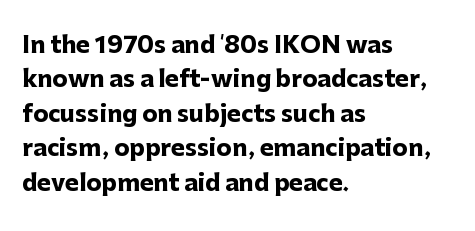
The image shows 23 px bold type, upright; set left-aligned, normal line spacing (1.5x), normal letter spacing, not underlined.
